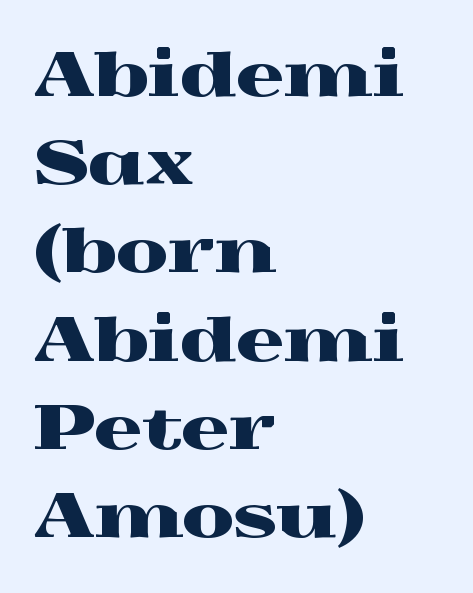
The image shows 60 px wide serif type, upright; set left-aligned, normal line spacing (1.47x), normal letter spacing, not underlined; a medium x-height.
